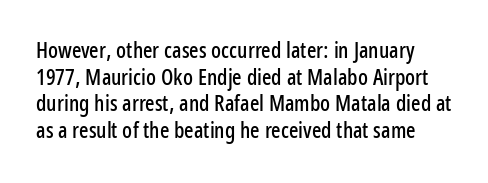
Q: Is the text italic (slanted)? A: No, it is upright.
Q: Is the text underlined? A: No.
Q: Is the spacing between letters normal or unusually wide? A: Normal.
